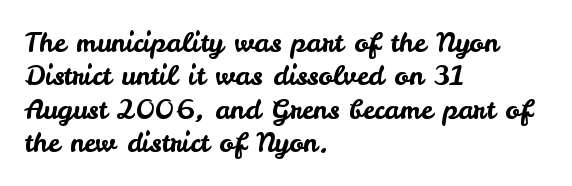
The words here are not underlined. Horizontal alignment here is leftward, the default for most running prose. The gaps between neighbouring characters are ordinary and unremarkable.
